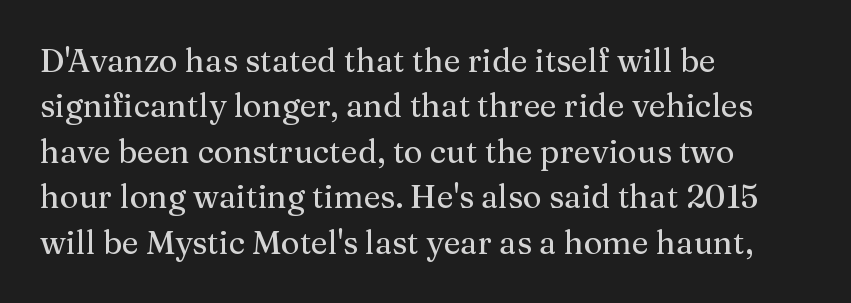
Q: Is the text italic (slanted)? A: No, it is upright.
Q: Is the typeface a serif or a sans-serif typeface? A: Serif.
Q: Is the text underlined? A: No.
Q: How is the paragraph aligned? A: Left-aligned.
Q: Is the spacing between letters normal or unusually wide? A: Normal.
Q: Is the spacing between lines tight, normal or loose? A: Normal.
Q: Width (condensed, normal, or wide)? A: Normal.
Q: Stroke contrast? A: Medium.
Q: x-height? A: Medium.
Q: Monospaced? A: No.
